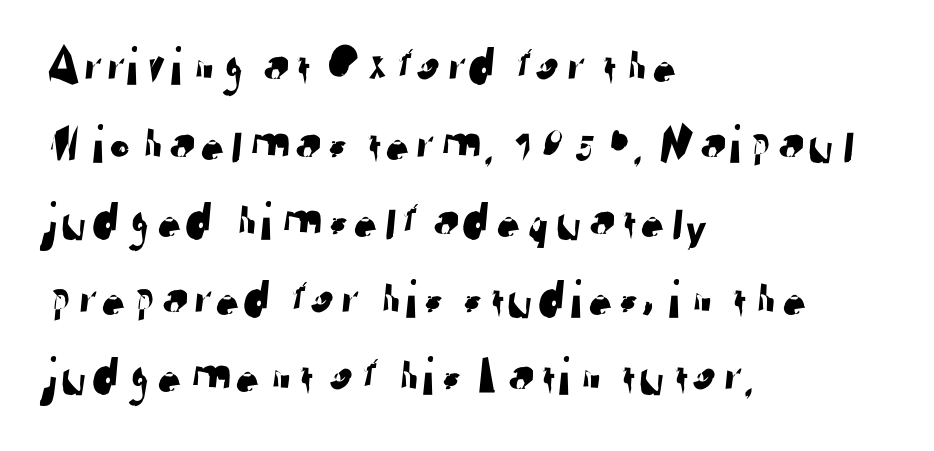
Proportional: the letters do not fall into vertical columns. Caption: standard tracking, unaltered. Where is the straight margin? On the left. Unmarked baselines from the first word to the last. Vertical spacing — default. Each letter's strokes conclude bluntly, with no projecting serifs.
